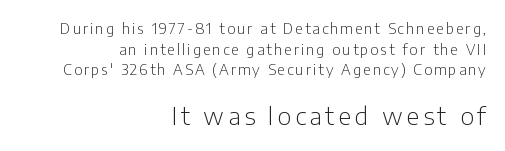
Typeset ragged left — the right edge is the straight one. If you measured baseline to baseline, you'd find a middling distance. Descender tails drop into unmarked territory. Italic? Not at all — the glyphs are vertical. In this sample the second text group is rendered at the bigger scale.
